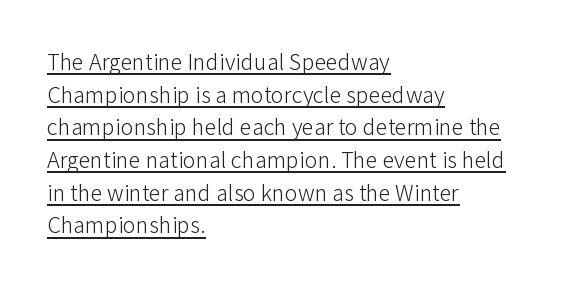
{"italic": "no", "bold": "no", "underline": "yes", "align": "left", "line_spacing": "normal", "line_spacing_ratio": 1.36, "letter_spacing": "normal", "letter_spacing_em": 0.0, "glyph_px": 24}
